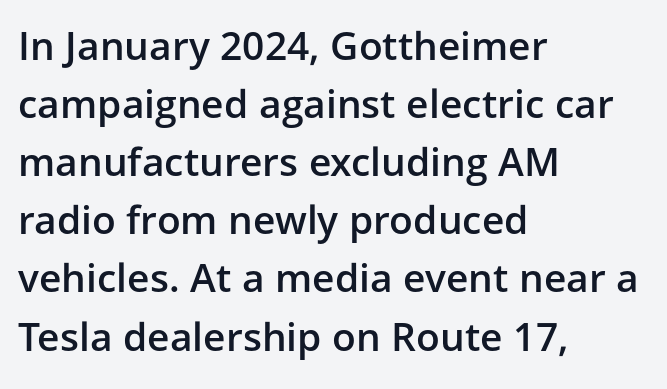
The image shows 39 px semibold sans-serif type, upright; set left-aligned, normal line spacing (1.49x), normal letter spacing, not underlined; low stroke contrast and a medium x-height.
